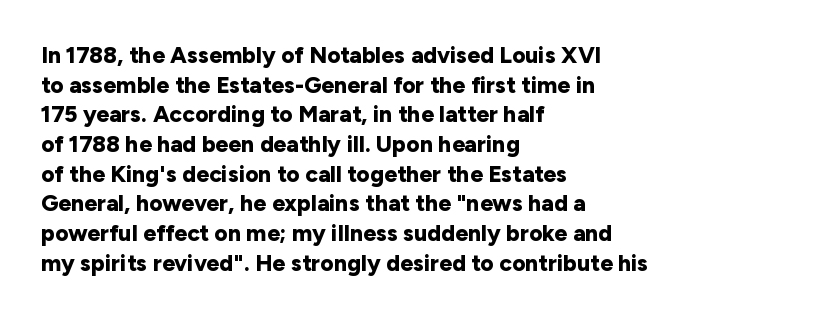
Is there any slant? The stems are plumb. Nothing unusual about the tracking: characters are spaced as the font intends. These words are printed bold, with thick strokes throughout. Evenly set lines give the paragraph a standard silhouette.
